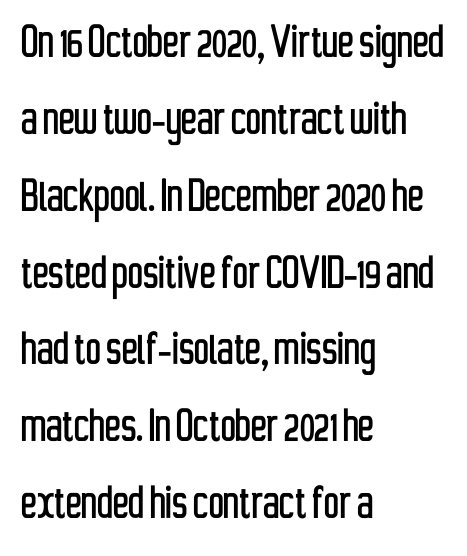
The image shows 53 px condensed sans-serif type, upright; set left-aligned, normal line spacing (1.45x), normal letter spacing, not underlined; low stroke contrast and a medium x-height.
